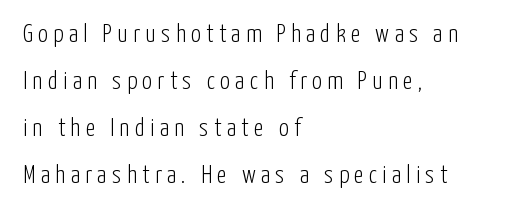
The image shows 25 px text type, upright; set left-aligned, line spacing 1.88x, unusually wide letter spacing (+0.21 em), not underlined.
